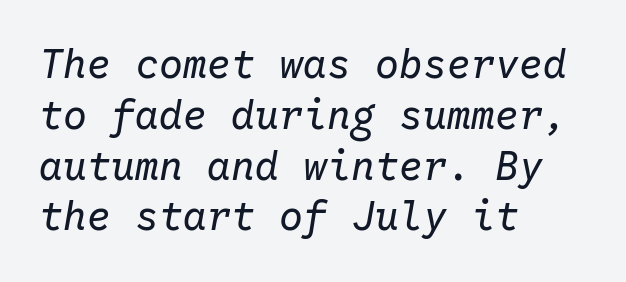
The image shows 40 px regular-weight type, italic (leaning right), monospaced; set left-aligned, normal line spacing (1.27x), normal letter spacing, not underlined; low stroke contrast and a medium x-height.
